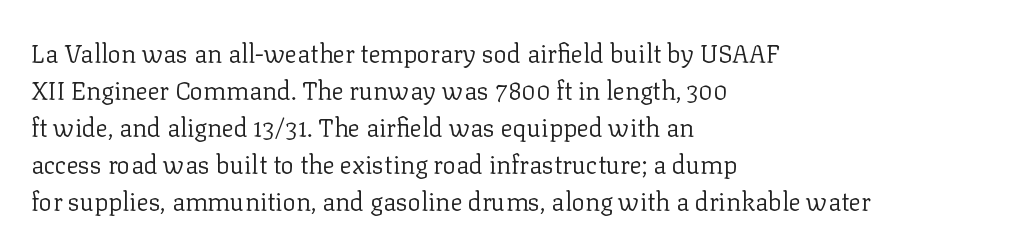
A typesetter would call this leading conventional body-copy spacing. Descender tails drop into unmarked territory. Visually the block forms a straight wall on the left and a jagged coastline on the right. Do the letters lean? They stand straight.
